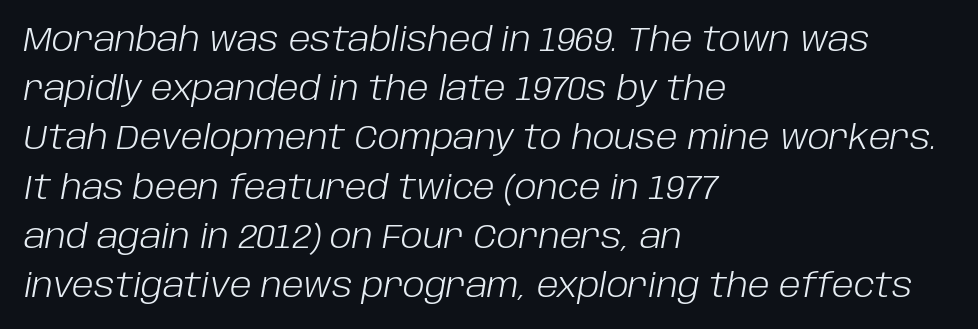
The image shows 33 px light type, italic (leaning right); set left-aligned, normal line spacing (1.49x), normal letter spacing, not underlined; low stroke contrast and a large x-height.
